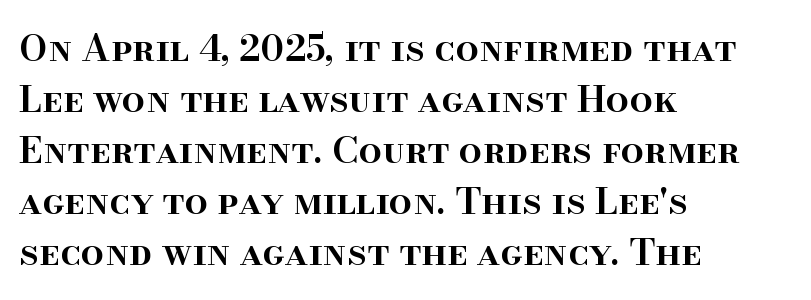
The image shows 37 px semibold serif type, upright; set left-aligned, normal line spacing (1.38x), normal letter spacing, not underlined; high stroke contrast and a small x-height.
